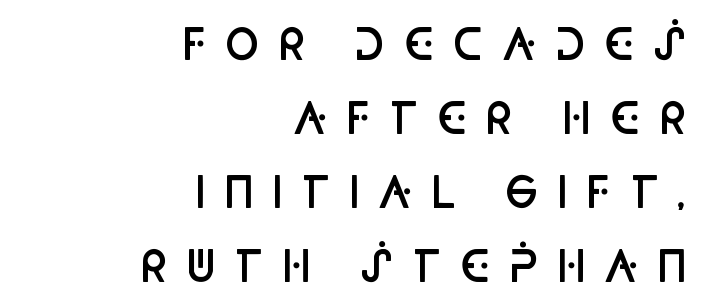
{"serif": "no", "italic": "no", "bold": "semi", "weight": "semibold", "width": "condensed", "stroke_contrast": "low", "x_height": "large", "monospaced": "no", "underline": "no", "align": "right", "line_spacing_ratio": 1.76, "letter_spacing": "wide", "letter_spacing_em": 0.41, "glyph_px": 42}
